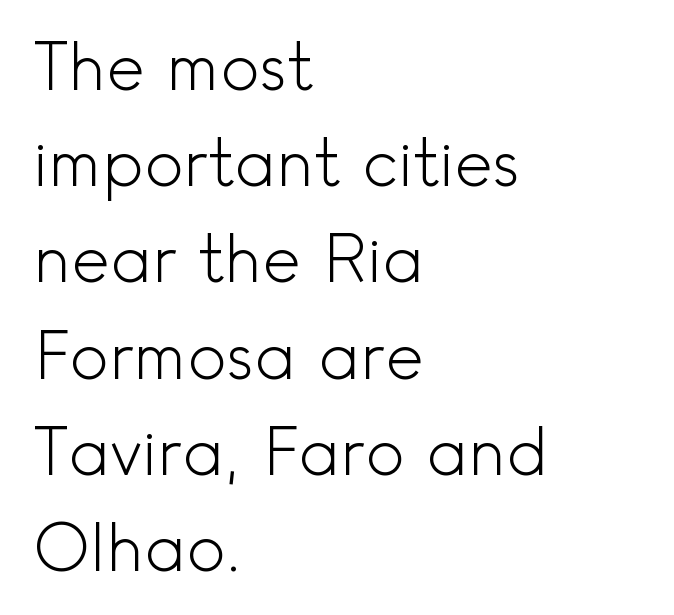
{"serif": "no", "italic": "no", "bold": "no", "weight": "light", "width": "normal", "x_height": "small", "monospaced": "no", "underline": "no", "align": "left", "line_spacing": "normal", "line_spacing_ratio": 1.48, "letter_spacing": "normal", "letter_spacing_em": 0.0, "glyph_px": 65}
